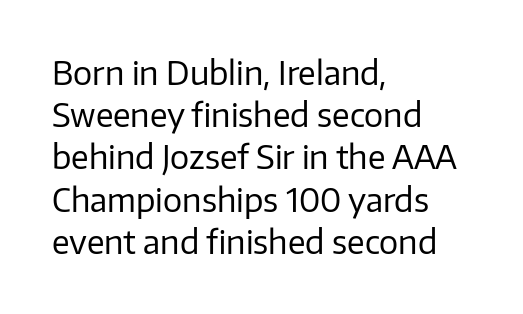
The image shows 32 px regular-weight sans-serif type, upright; set left-aligned, normal line spacing (1.32x), normal letter spacing, not underlined; low stroke contrast and a medium x-height.
